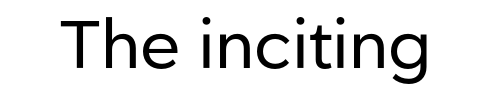
Q: Is the text bold? A: No.
Q: Is the text italic (slanted)? A: No, it is upright.
Q: Is the typeface a serif or a sans-serif typeface? A: Sans-serif.
Q: Is the text underlined? A: No.
Q: Is the spacing between letters normal or unusually wide? A: Normal.
Q: Width (condensed, normal, or wide)? A: Normal.
Q: Stroke contrast? A: Low.
Q: x-height? A: Medium.
Q: Monospaced? A: No.
